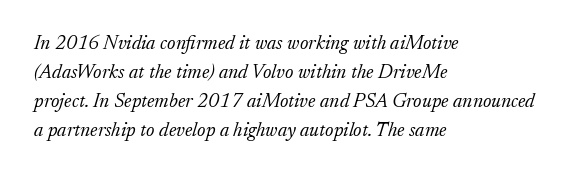
{"italic": "yes", "lean": "right", "slant_degrees": 17, "bold": "no", "underline": "no", "align": "left", "line_spacing": "normal", "line_spacing_ratio": 1.45, "letter_spacing": "normal", "letter_spacing_em": 0.0, "glyph_px": 20}
